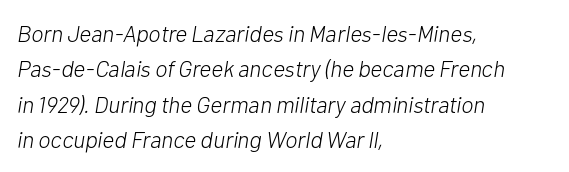
Q: Is the text bold? A: No.
Q: Is the text italic (slanted)? A: Yes, it leans right by about 10 degrees.
Q: Is the text underlined? A: No.
Q: How is the paragraph aligned? A: Left-aligned.
Q: Is the spacing between letters normal or unusually wide? A: Normal.
Q: Is the spacing between lines tight, normal or loose? A: Normal.
